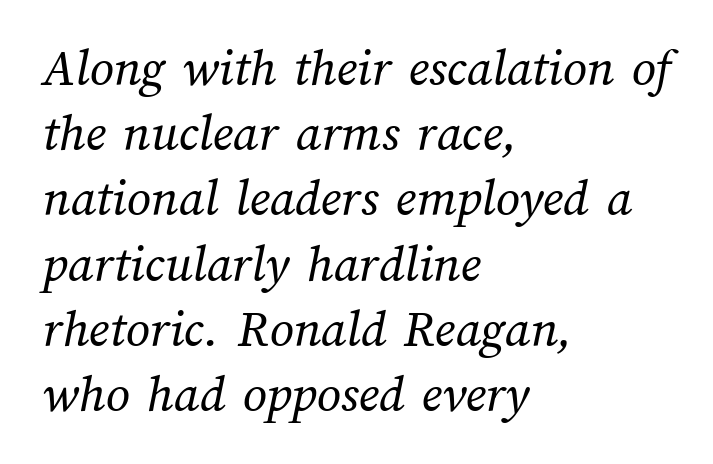
The face used here is rendered with its standard letterfit. The passage shown is typed in a proportional face where columns would drift. Every row of glyphs begins at an identical x-position on the left. A quiet, ordinary-to-light weight characterises the typeface.
